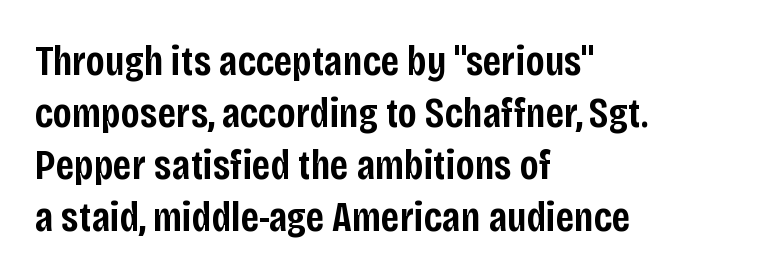
Q: Is the text bold? A: Semi-bold.
Q: Is the text italic (slanted)? A: No, it is upright.
Q: Is the typeface a serif or a sans-serif typeface? A: Sans-serif.
Q: Is the text underlined? A: No.
Q: How is the paragraph aligned? A: Left-aligned.
Q: Is the spacing between letters normal or unusually wide? A: Normal.
Q: Width (condensed, normal, or wide)? A: Condensed.
Q: Stroke contrast? A: Low.
Q: x-height? A: Large.
Q: Monospaced? A: No.
